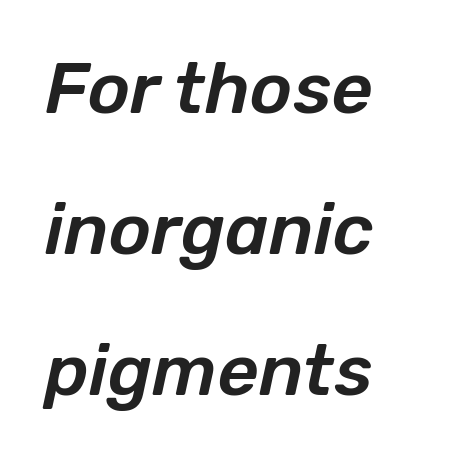
{"italic": "yes", "lean": "right", "slant_degrees": 12, "width": "normal", "stroke_contrast": "low", "x_height": "medium", "monospaced": "no", "underline": "no", "line_spacing": "loose", "line_spacing_ratio": 1.96, "letter_spacing": "normal", "letter_spacing_em": 0.0, "glyph_px": 72}
